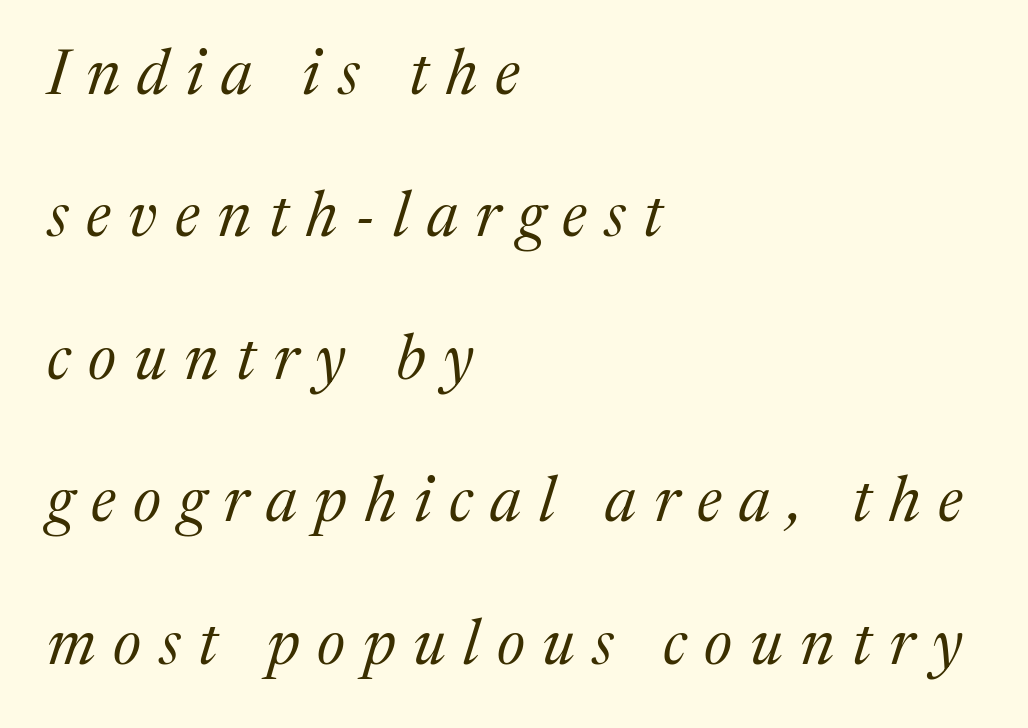
{"serif": "yes", "italic": "yes", "lean": "right", "slant_degrees": 17, "bold": "no", "weight": "regular", "width": "normal", "stroke_contrast": "medium", "x_height": "medium", "monospaced": "no", "underline": "no", "align": "left", "line_spacing": "loose", "line_spacing_ratio": 2.26, "letter_spacing": "wide", "letter_spacing_em": 0.28, "glyph_px": 63}
